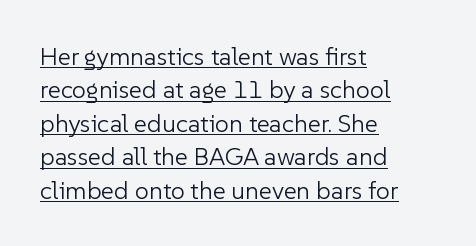
Q: Is the text bold? A: No.
Q: Is the text italic (slanted)? A: No, it is upright.
Q: Is the text underlined? A: Yes.
Q: How is the paragraph aligned? A: Left-aligned.
Q: Is the spacing between letters normal or unusually wide? A: Normal.
Q: Is the spacing between lines tight, normal or loose? A: Normal.
